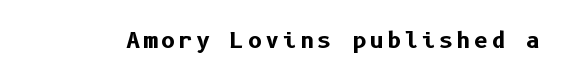
Q: Is the text bold? A: Yes.
Q: Is the text italic (slanted)? A: No, it is upright.
Q: Is the text underlined? A: No.
